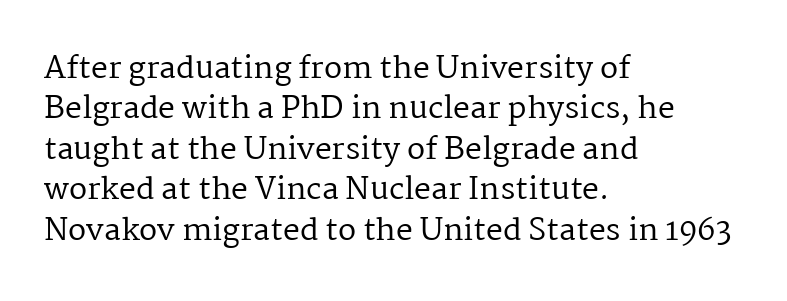
The image shows 30 px regular-weight serif type, upright; set left-aligned, normal line spacing (1.35x), normal letter spacing, not underlined; medium stroke contrast and a medium x-height.
